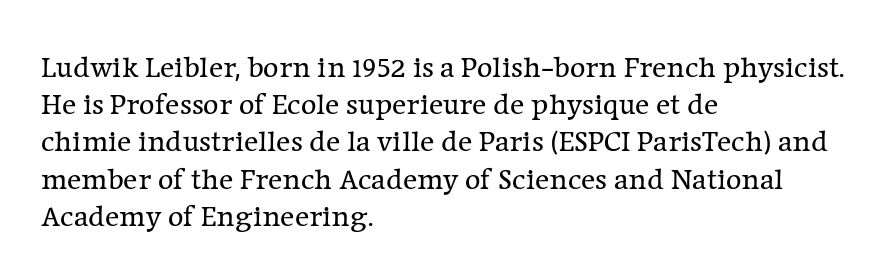
{"serif": "yes", "italic": "no", "bold": "no", "weight": "regular", "width": "normal", "stroke_contrast": "low", "x_height": "medium", "monospaced": "no", "underline": "no", "align": "left", "line_spacing_ratio": 1.24, "letter_spacing": "normal", "letter_spacing_em": 0.0, "glyph_px": 30}
